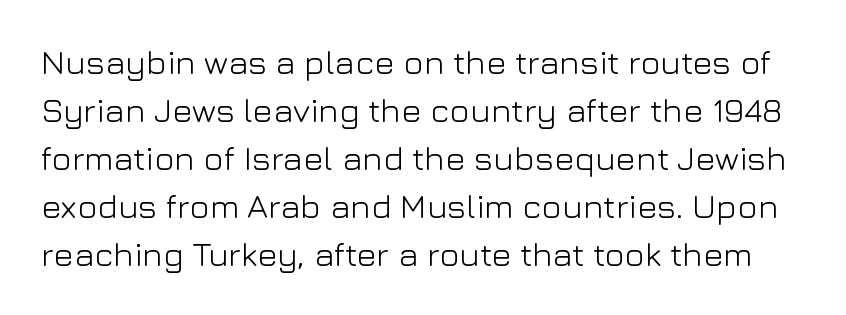
Q: Is the text bold? A: No.
Q: Is the text italic (slanted)? A: No, it is upright.
Q: Is the typeface a serif or a sans-serif typeface? A: Sans-serif.
Q: Is the text underlined? A: No.
Q: Is the spacing between letters normal or unusually wide? A: Normal.
Q: Is the spacing between lines tight, normal or loose? A: Normal.
Q: Width (condensed, normal, or wide)? A: Normal.
Q: Stroke contrast? A: Low.
Q: x-height? A: Medium.
Q: Monospaced? A: No.
